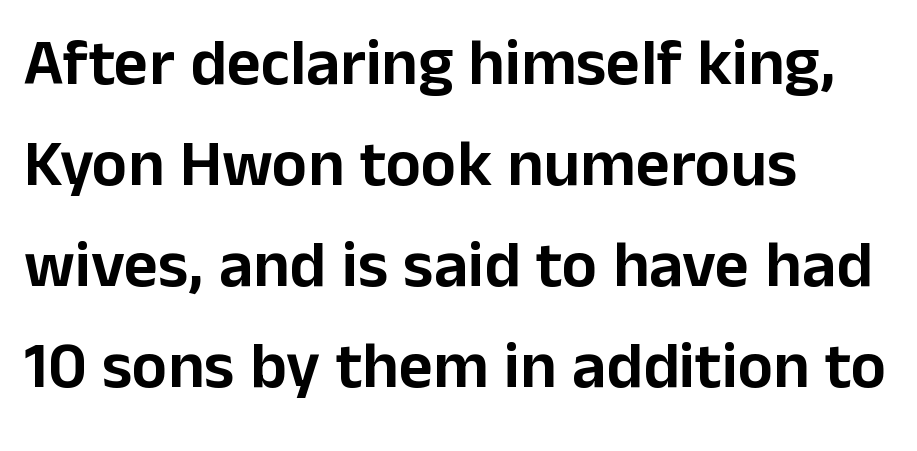
{"serif": "no", "italic": "no", "width": "normal", "stroke_contrast": "low", "x_height": "medium", "monospaced": "no", "underline": "no", "align": "left", "line_spacing": "normal", "line_spacing_ratio": 1.53, "letter_spacing": "normal", "letter_spacing_em": 0.0, "glyph_px": 66}
